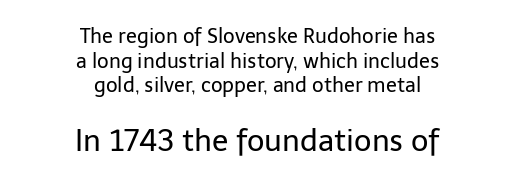
{"serif": "no", "italic": "no", "bold": "no", "weight": "regular", "width": "normal", "stroke_contrast": "low", "x_height": "medium", "monospaced": "no", "underline": "no", "align": "center", "line_spacing_ratio": 1.23, "letter_spacing": "normal", "letter_spacing_em": 0.0, "larger_block": "second", "size_ratio": 1.5, "glyph_px": 30}
